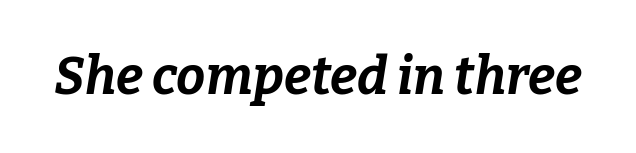
{"italic": "yes", "lean": "right", "slant_degrees": 9, "bold": "yes", "weight": "bold", "width": "normal", "stroke_contrast": "low", "x_height": "medium", "monospaced": "no", "underline": "no", "letter_spacing": "normal", "letter_spacing_em": 0.0, "glyph_px": 52}
